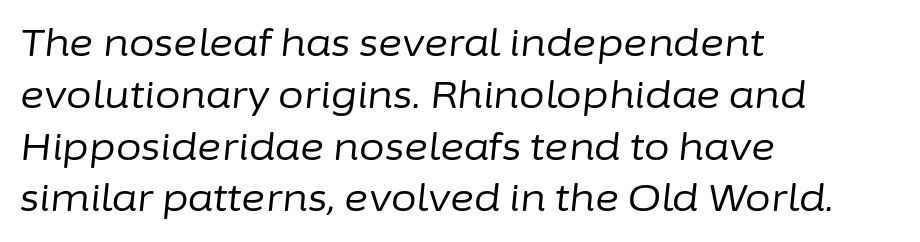
The gaps between neighbouring characters are ordinary and unremarkable. Is the stroke heavy? The answer is a plain regular-or-lighter. Is this a fixed-width face? No — the glyphs have proportional, varying widths. Each new line begins a customary step beneath the previous one. The area under the type is left untouched. Teacher's note: observe the even left margin — that is flush-left alignment.
